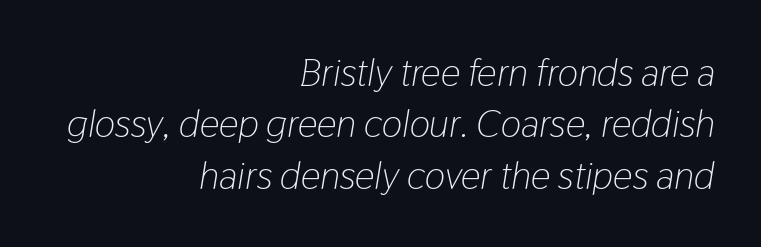
Q: Is the text bold? A: No.
Q: Is the text italic (slanted)? A: Yes, it leans right by about 9 degrees.
Q: Is the text underlined? A: No.
Q: How is the paragraph aligned? A: Right-aligned.
Q: Is the spacing between letters normal or unusually wide? A: Normal.
Q: Is the spacing between lines tight, normal or loose? A: Normal.
Q: Width (condensed, normal, or wide)? A: Condensed.
Q: Stroke contrast? A: Low.
Q: x-height? A: Medium.
Q: Monospaced? A: No.
